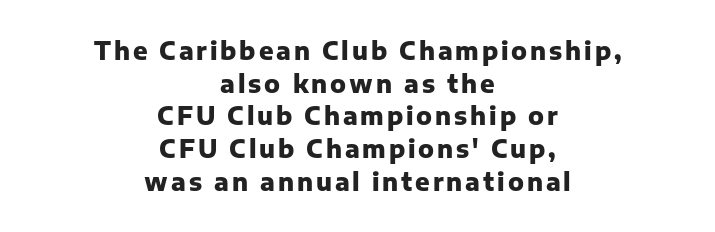
Q: Is the text bold? A: Yes.
Q: Is the text italic (slanted)? A: No, it is upright.
Q: Is the text underlined? A: No.
Q: How is the paragraph aligned? A: Centered.
Q: Is the spacing between lines tight, normal or loose? A: Normal.
